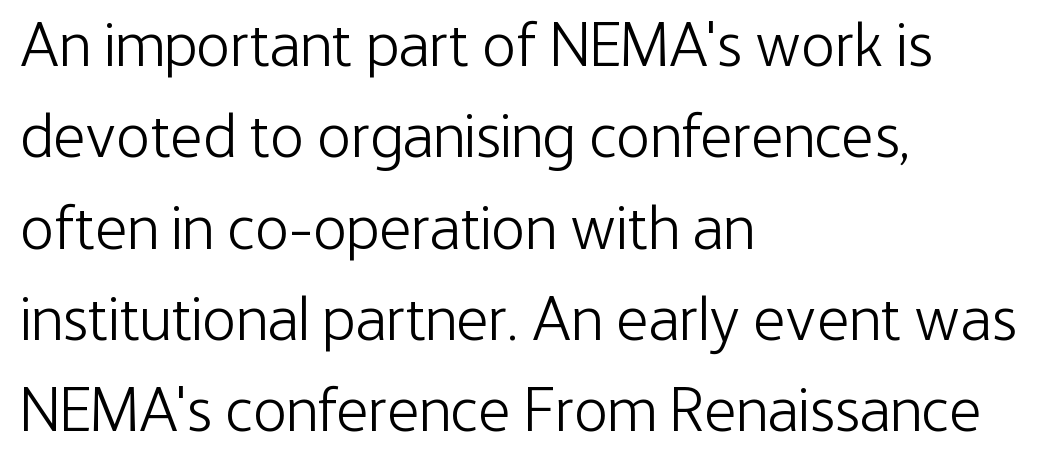
{"serif": "no", "italic": "no", "bold": "no", "weight": "light", "width": "condensed", "stroke_contrast": "low", "x_height": "medium", "monospaced": "no", "underline": "no", "align": "left", "line_spacing": "normal", "line_spacing_ratio": 1.45, "letter_spacing": "normal", "letter_spacing_em": 0.0, "glyph_px": 63}
